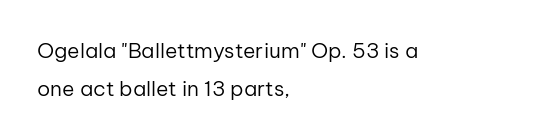
{"italic": "no", "bold": "no", "underline": "no", "align": "left", "line_spacing_ratio": 1.81, "letter_spacing": "normal", "letter_spacing_em": 0.0, "glyph_px": 21}
